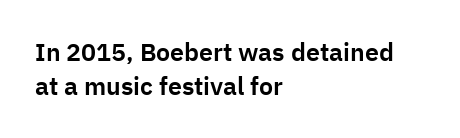
Q: Is the text italic (slanted)? A: No, it is upright.
Q: Is the text underlined? A: No.
Q: How is the paragraph aligned? A: Left-aligned.
Q: Is the spacing between letters normal or unusually wide? A: Normal.
Q: Is the spacing between lines tight, normal or loose? A: Normal.
